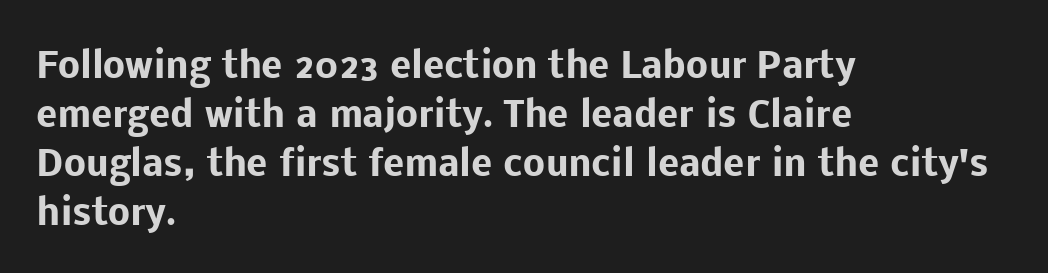
{"serif": "no", "italic": "no", "bold": "yes", "weight": "heavy", "width": "normal", "stroke_contrast": "low", "x_height": "medium", "monospaced": "no", "underline": "no", "align": "left", "line_spacing": "normal", "line_spacing_ratio": 1.4, "letter_spacing": "normal", "letter_spacing_em": 0.0, "glyph_px": 35}
